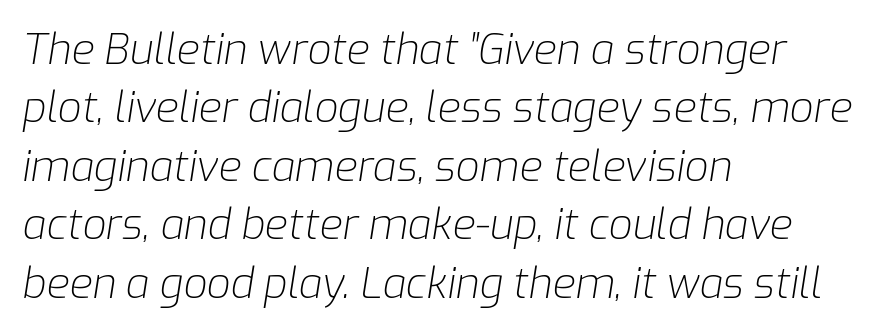
The space between consecutive lines is moderate. Here the designer chose a conventional face with non-uniform glyph widths. These glyphs show unthickened strokes, regular width or finer. Letters rest on an invisible, unmarked baseline. Rendered with sloped, italic letterforms. The passage shown has conventional tracking throughout.
